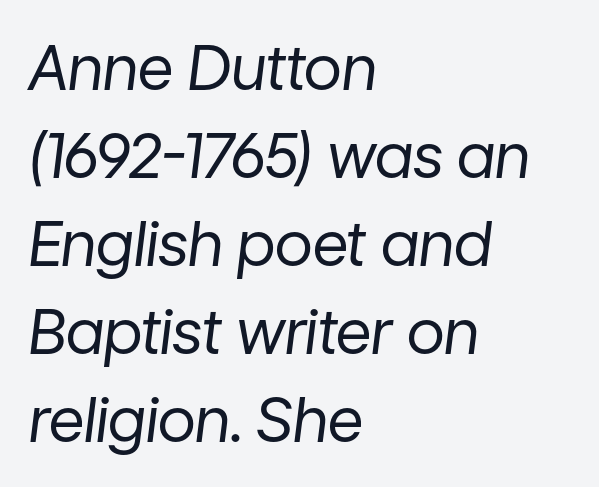
It's the slanting kind of type. Glance below the letters and you will spot only blank space. The lines sit at an ordinary, default distance from one another. The lines are quadded left. Think standard paragraph weight, or any step lighter than that.
